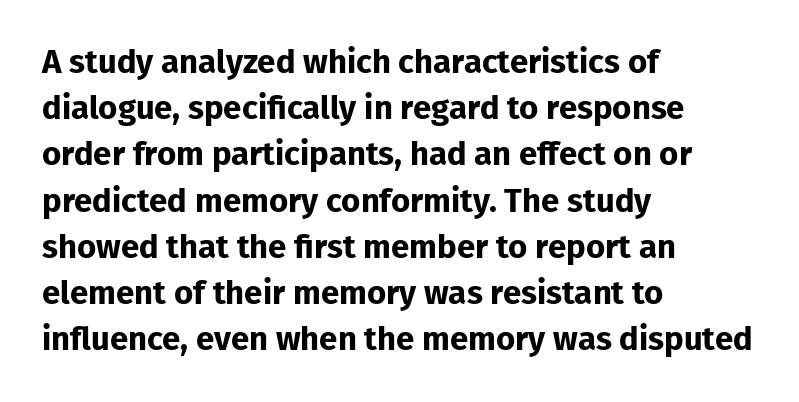
Q: Is the text bold? A: Yes.
Q: Is the text italic (slanted)? A: No, it is upright.
Q: Is the typeface a serif or a sans-serif typeface? A: Sans-serif.
Q: Is the text underlined? A: No.
Q: How is the paragraph aligned? A: Left-aligned.
Q: Is the spacing between letters normal or unusually wide? A: Normal.
Q: Is the spacing between lines tight, normal or loose? A: Normal.
Q: Width (condensed, normal, or wide)? A: Normal.
Q: Stroke contrast? A: Low.
Q: x-height? A: Medium.
Q: Monospaced? A: No.
